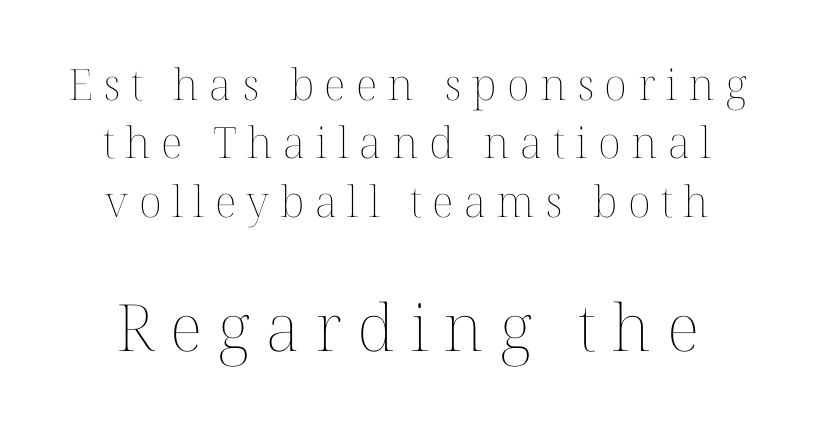
If you squint, the bottom block still reads clearly — it's the larger of the two. Upright lettering throughout. The passage shown is typed in a proportional face where columns would drift. Stem width sits at or under what a default text font uses. The rendering uses a moderate line-height, typical for paragraphs.
